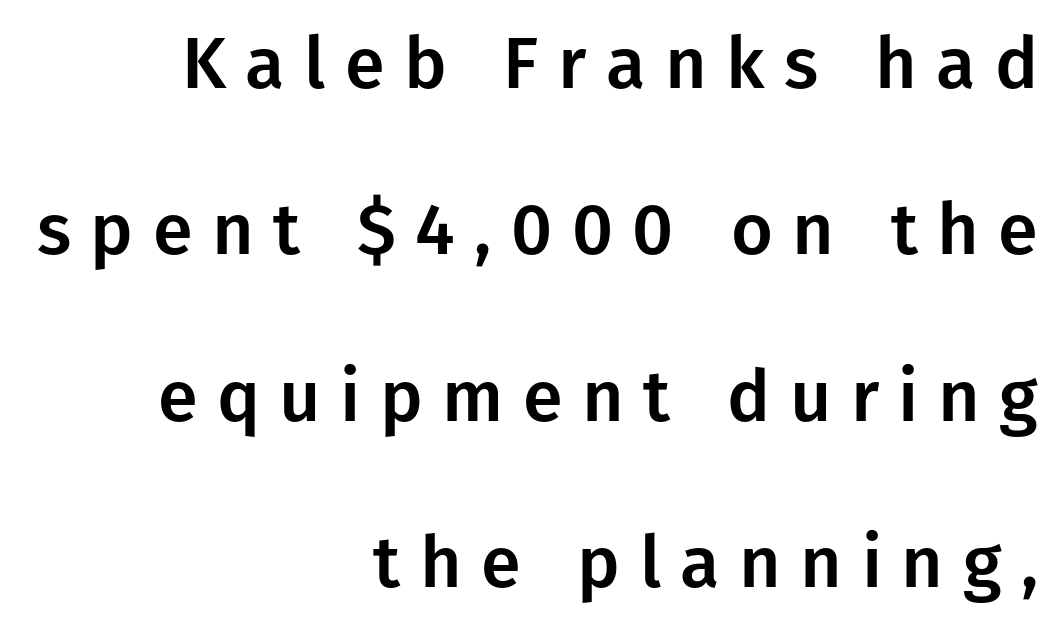
Here the glyphs are tracked loosely, breaking word shapes into spaced letters. The specimen reads as upright at a glance. A clean baseline with only descenders dipping below it. Every row of glyphs terminates at an identical x-position on the right.
